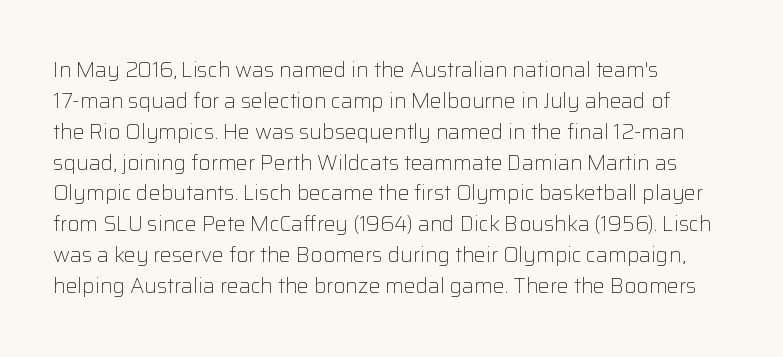
The image shows 21 px text type, upright; set left-aligned, normal line spacing (1.47x), normal letter spacing, not underlined.
